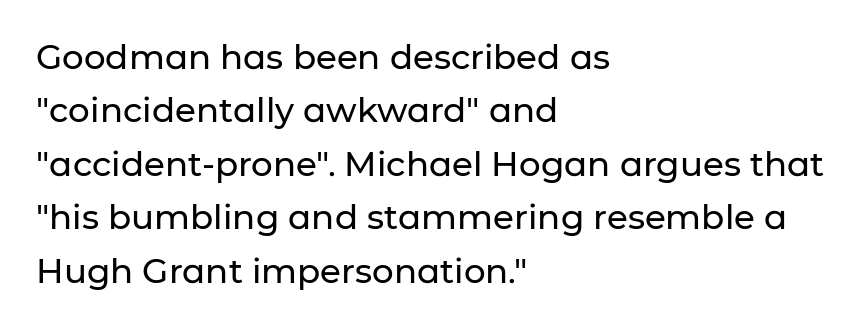
{"serif": "no", "italic": "no", "width": "normal", "stroke_contrast": "low", "x_height": "medium", "monospaced": "no", "underline": "no", "align": "left", "line_spacing": "normal", "line_spacing_ratio": 1.57, "letter_spacing": "normal", "letter_spacing_em": 0.0, "glyph_px": 34}
